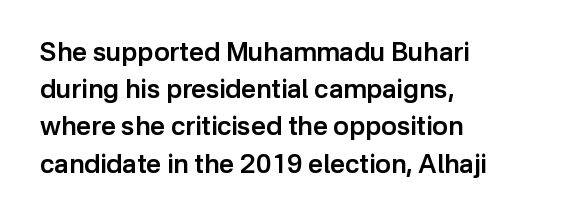
The strokes are fattened partway — semibold, not bold. The rendering uses a moderate line-height, typical for paragraphs. This sample uses plain, unmodified letter spacing. Any mark beneath the type? The region is blank.
